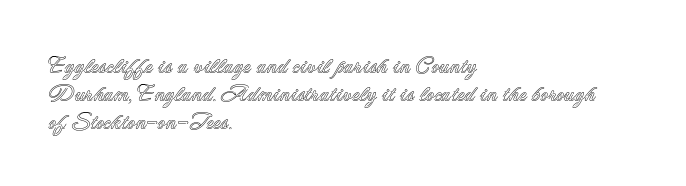
{"underline": "no", "align": "left", "line_spacing": "normal", "line_spacing_ratio": 1.28, "letter_spacing": "normal", "letter_spacing_em": 0.0, "glyph_px": 22}
